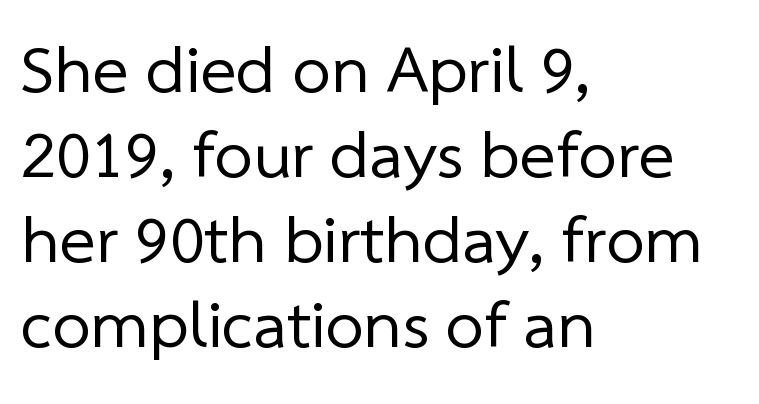
{"serif": "no", "bold": "no", "weight": "regular", "width": "normal", "stroke_contrast": "low", "x_height": "medium", "monospaced": "no", "underline": "no", "align": "left", "line_spacing": "normal", "line_spacing_ratio": 1.25, "letter_spacing": "normal", "letter_spacing_em": 0.0, "glyph_px": 68}
